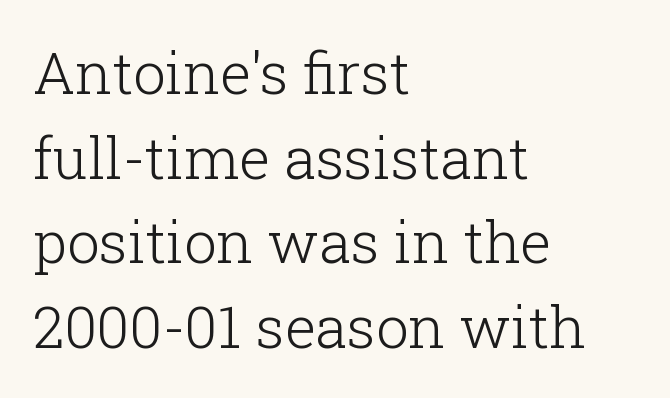
Counters stay open thanks to moderate or lighter strokes. Every character sits straight up, as roman type does. The line texture is even and compact thanks to regular tracking. These lines sit exactly where default settings would place them. The letters carry serifs — small finishing strokes at the ends of their stems. Is the block centered? No — it sits flush against the left margin.
